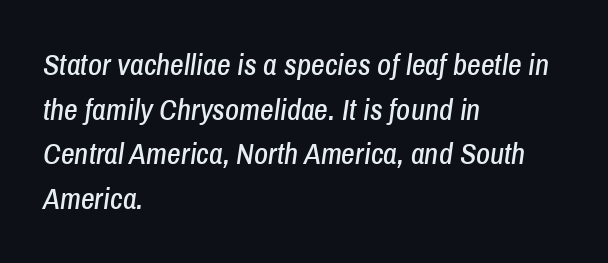
{"italic": "yes", "lean": "right", "slant_degrees": 8, "width": "condensed", "stroke_contrast": "low", "x_height": "medium", "monospaced": "no", "underline": "no", "align": "left", "line_spacing": "normal", "line_spacing_ratio": 1.49, "letter_spacing": "normal", "letter_spacing_em": 0.0, "glyph_px": 30}
